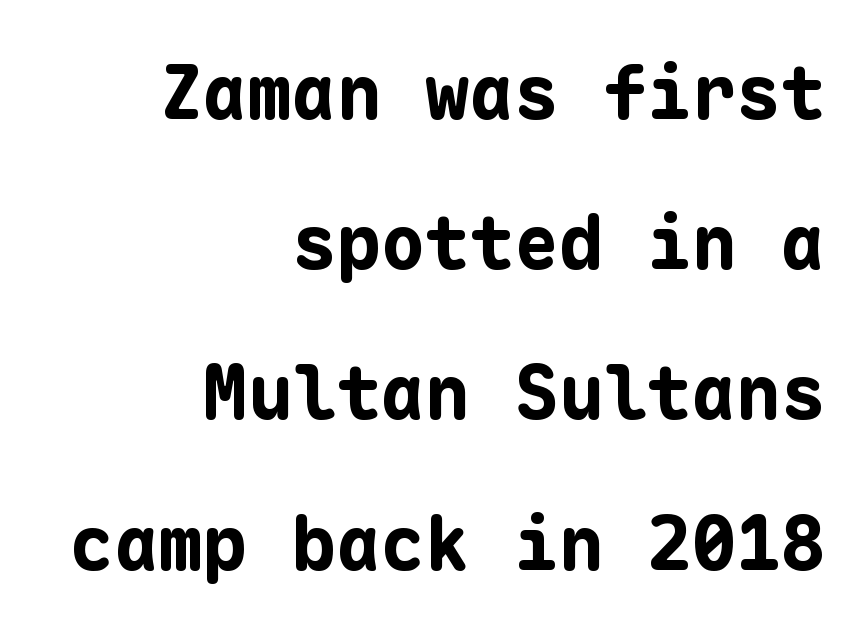
This sample trades compactness for vertical openness between lines. The string is rendered with underlining switched off. Pretty heavy lettering here — definitely bold. Is the letter spacing exaggerated? No — it looks like the ordinary default. Spacing verdict: monospaced, one width for all characters. Check where the strokes stop: nothing finishes them off — pure sans.
